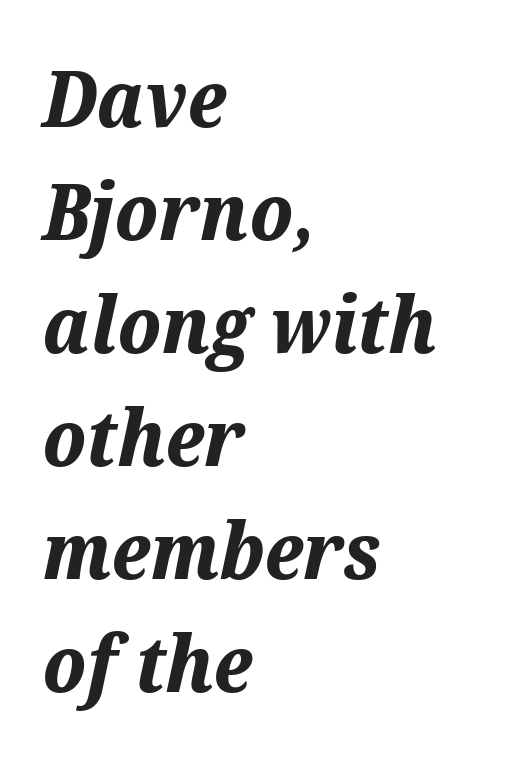
{"italic": "yes", "lean": "right", "slant_degrees": 12, "bold": "yes", "weight": "bold", "width": "normal", "stroke_contrast": "medium", "x_height": "medium", "monospaced": "no", "underline": "no", "align": "left", "line_spacing": "normal", "line_spacing_ratio": 1.43, "letter_spacing": "normal", "letter_spacing_em": 0.0, "glyph_px": 79}
